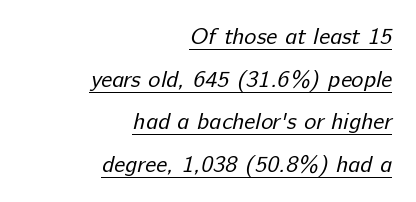
Q: Is the text bold? A: No.
Q: Is the text underlined? A: Yes.
Q: How is the paragraph aligned? A: Right-aligned.
Q: Is the spacing between letters normal or unusually wide? A: Normal.
